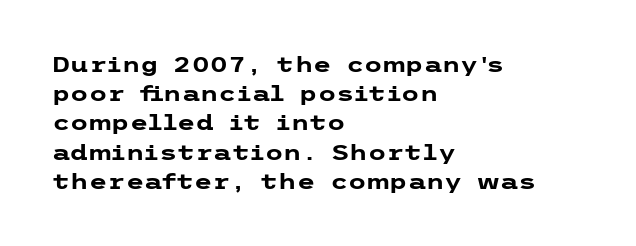
{"italic": "no", "bold": "yes", "underline": "no", "align": "left", "line_spacing": "normal", "line_spacing_ratio": 1.39, "letter_spacing": "normal", "letter_spacing_em": 0.0, "glyph_px": 21}
